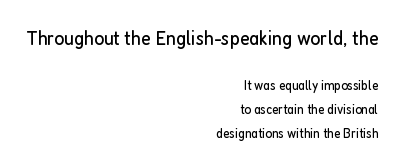
Q: Is the text bold? A: No.
Q: Is the text italic (slanted)? A: No, it is upright.
Q: Is the text underlined? A: No.
Q: How is the paragraph aligned? A: Right-aligned.
Q: Is the spacing between letters normal or unusually wide? A: Normal.
Q: Is the spacing between lines tight, normal or loose? A: Normal.
Q: Which block of text is set in a larger size, the first (top) or the second (bottom)? A: The first (top) one.
